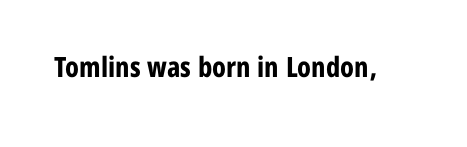
The image shows 28 px bold, condensed sans-serif type, upright; set normal letter spacing, not underlined; low stroke contrast and a medium x-height.
